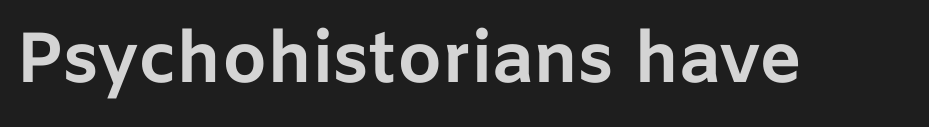
The axis of the letterforms is exactly vertical. Default kerning and tracking; the words read as compact shapes. The typeface chosen for these lines omits serifs. Emphasis by weight is at full strength: bold.
